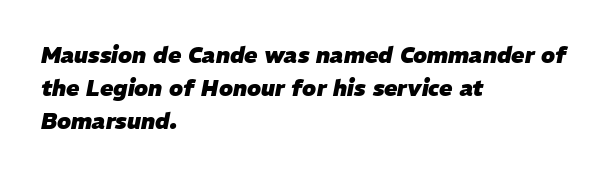
The image shows 22 px bold type, italic (leaning right); set left-aligned, normal line spacing (1.5x), normal letter spacing, not underlined.
